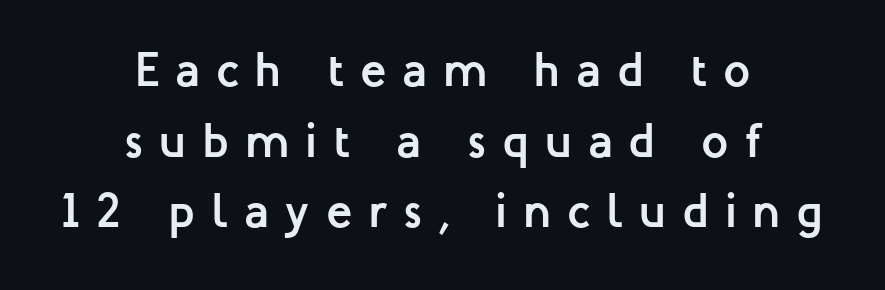
{"serif": "no", "italic": "no", "bold": "yes", "weight": "semibold", "width": "normal", "stroke_contrast": "low", "x_height": "medium", "monospaced": "no", "underline": "no", "align": "center", "line_spacing": "normal", "line_spacing_ratio": 1.47, "letter_spacing": "wide", "letter_spacing_em": 0.33, "glyph_px": 48}
